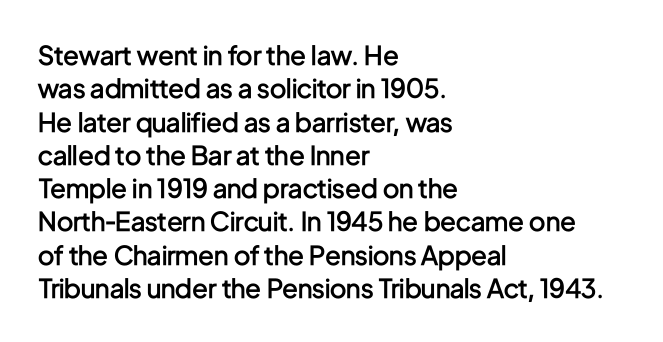
The line texture is even and compact thanks to regular tracking. Tall strokes in this sample are plumb rather than angled. The paragraph shown leans on its left margin. The strip under each line holds only bare page.
